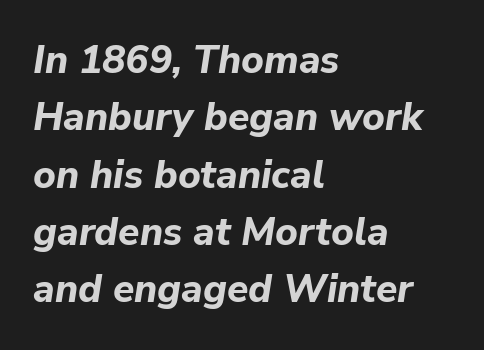
The passage is arranged the way most books set body copy — flush left. The passage shown is typed in a proportional face where columns would drift. Horizontal bands of white between lines are of average thickness. Observe the lean: these are italic letterforms. Characters follow at the spacing the type designer built in. How heavy is the stroke? Heavy — this is a bold.
